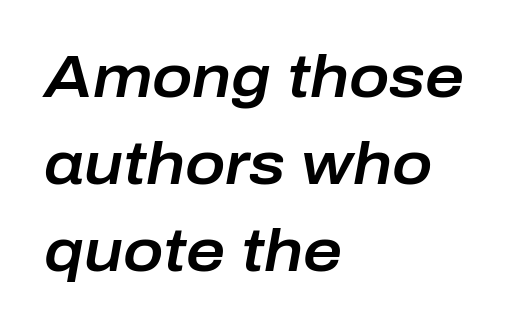
This sample uses an oblique cut, with every glyph tilted off the vertical. Caption: standard tracking, unaltered. Normally led — the rows are evenly, conventionally spaced. This rendering features lettering with no underline.
